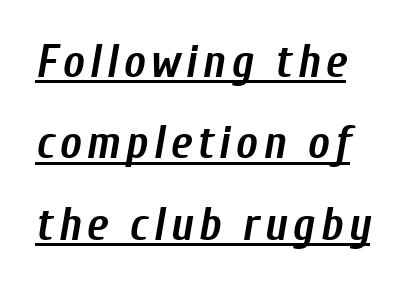
Q: Is the text bold? A: Yes.
Q: Is the text italic (slanted)? A: Yes, it leans right by about 10 degrees.
Q: Is the text underlined? A: Yes.
Q: Width (condensed, normal, or wide)? A: Condensed.
Q: Stroke contrast? A: Low.
Q: x-height? A: Medium.
Q: Monospaced? A: No.
